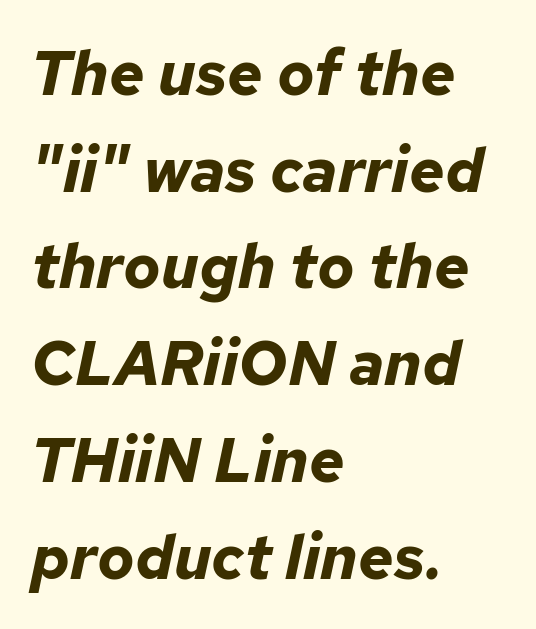
{"italic": "yes", "lean": "right", "slant_degrees": 12, "bold": "yes", "weight": "bold", "width": "normal", "stroke_contrast": "low", "x_height": "medium", "monospaced": "no", "underline": "no", "align": "left", "line_spacing": "normal", "line_spacing_ratio": 1.56, "letter_spacing": "normal", "letter_spacing_em": 0.0, "glyph_px": 62}
